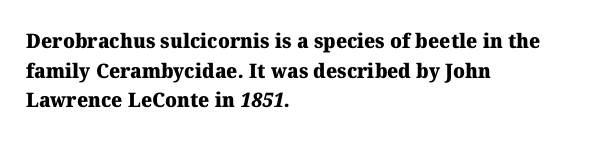
{"bold": "yes", "underline": "no", "align": "left", "line_spacing": "normal", "line_spacing_ratio": 1.48, "letter_spacing": "normal", "letter_spacing_em": 0.0, "glyph_px": 20}
